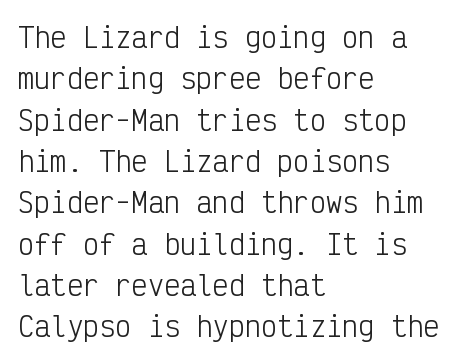
Q: Is the text bold? A: No.
Q: Is the text italic (slanted)? A: No, it is upright.
Q: Is the text underlined? A: No.
Q: How is the paragraph aligned? A: Left-aligned.
Q: Is the spacing between letters normal or unusually wide? A: Normal.
Q: Is the spacing between lines tight, normal or loose? A: Normal.
